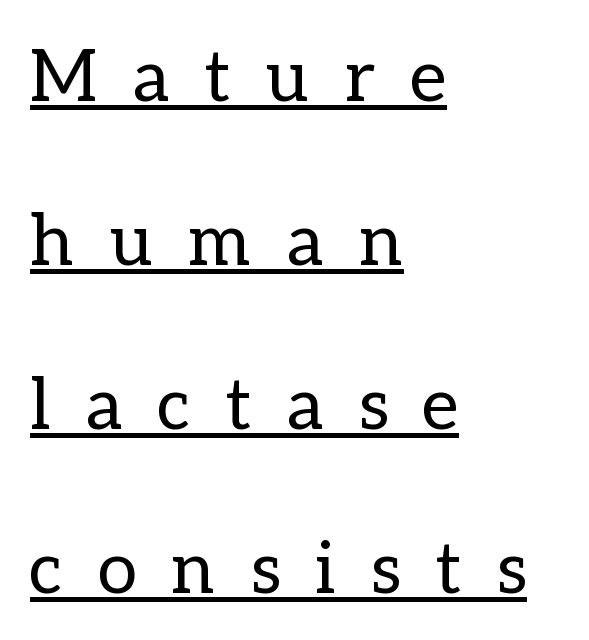
Q: Is the text bold? A: No.
Q: Is the text italic (slanted)? A: No, it is upright.
Q: Is the text underlined? A: Yes.
Q: How is the paragraph aligned? A: Left-aligned.
Q: Is the spacing between letters normal or unusually wide? A: Unusually wide.
Q: Is the spacing between lines tight, normal or loose? A: Loose.
Q: Width (condensed, normal, or wide)? A: Normal.
Q: Stroke contrast? A: Low.
Q: x-height? A: Medium.
Q: Monospaced? A: No.
